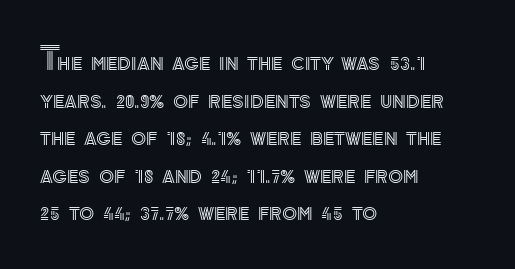
The image shows 31 px text type, upright; set left-aligned, line spacing 1.21x, normal letter spacing, not underlined; a small x-height.
